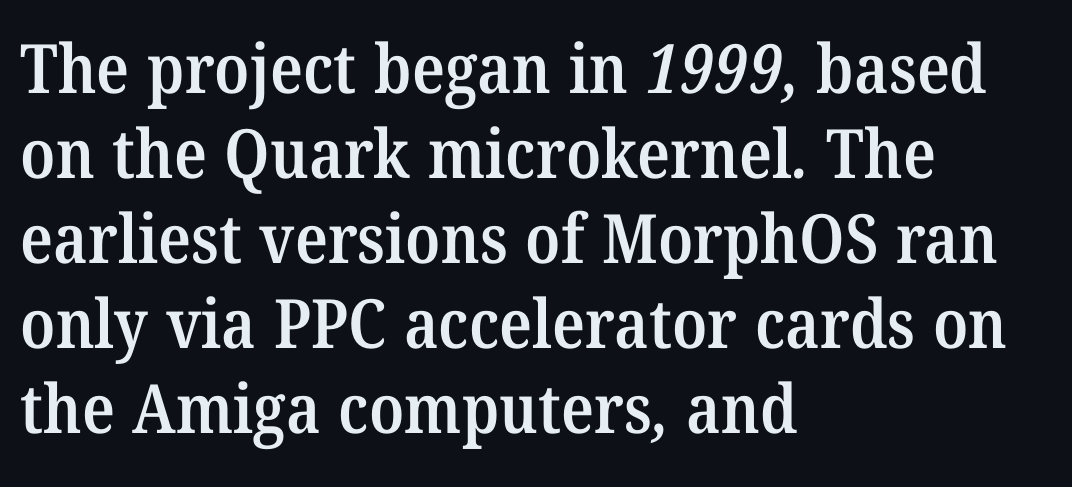
Q: Is the text bold? A: Semi-bold.
Q: Is the typeface a serif or a sans-serif typeface? A: Serif.
Q: Is the text underlined? A: No.
Q: How is the paragraph aligned? A: Left-aligned.
Q: Is the spacing between letters normal or unusually wide? A: Normal.
Q: Is the spacing between lines tight, normal or loose? A: Normal.
Q: Width (condensed, normal, or wide)? A: Normal.
Q: Stroke contrast? A: Medium.
Q: x-height? A: Medium.
Q: Monospaced? A: No.
